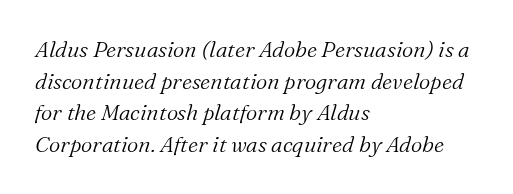
This is oblique type, the kind used for emphasis or titles. Interline gaps are of average width in this sample. Does extra space separate the letters? No, they use regular spacing. Caption: multi-line text, flush left, ragged right. Check under the words: just untouched page.
